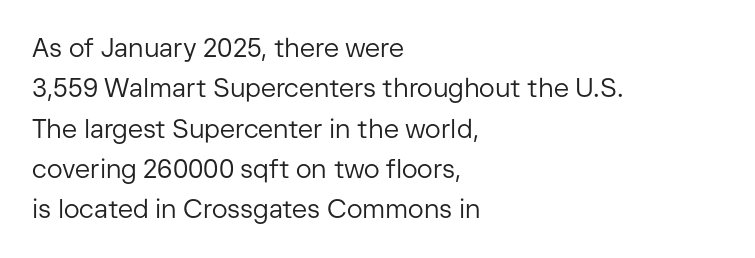
Q: Is the text bold? A: No.
Q: Is the text italic (slanted)? A: No, it is upright.
Q: Is the text underlined? A: No.
Q: How is the paragraph aligned? A: Left-aligned.
Q: Is the spacing between letters normal or unusually wide? A: Normal.
Q: Is the spacing between lines tight, normal or loose? A: Normal.
